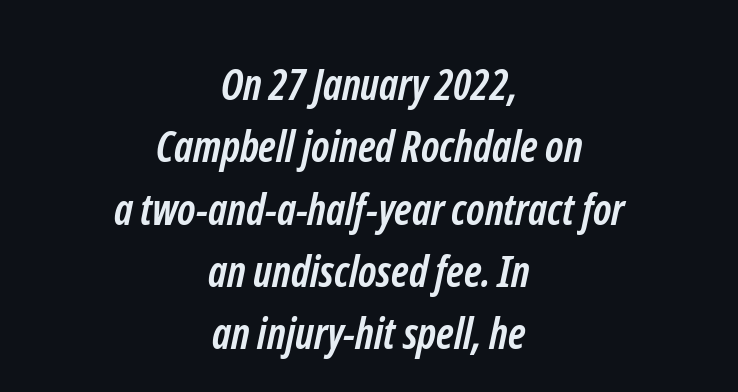
{"serif": "no", "bold": "yes", "weight": "semibold", "width": "condensed", "stroke_contrast": "low", "x_height": "medium", "monospaced": "no", "underline": "no", "align": "center", "line_spacing": "normal", "line_spacing_ratio": 1.45, "letter_spacing": "normal", "letter_spacing_em": 0.0, "glyph_px": 43}
